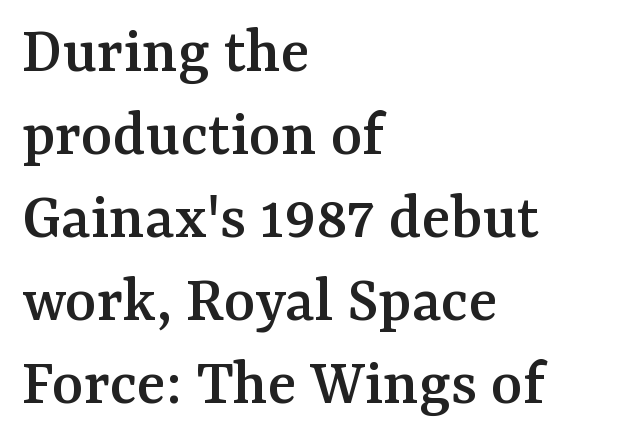
The image shows 67 px serif type, upright; set left-aligned, line spacing 1.24x, normal letter spacing, not underlined; medium stroke contrast and a medium x-height.
